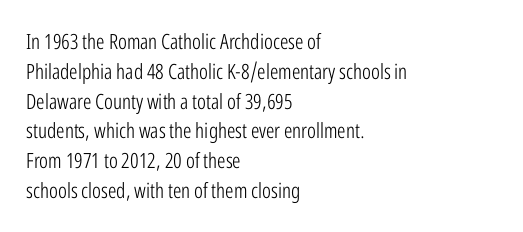
The image shows 21 px text type, upright; set left-aligned, normal line spacing (1.42x), normal letter spacing, not underlined.
